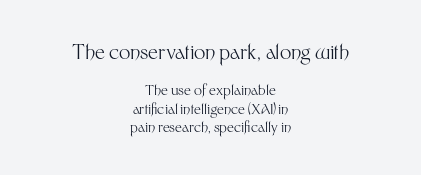
Q: Is the text bold? A: No.
Q: Is the text italic (slanted)? A: No, it is upright.
Q: Is the text underlined? A: No.
Q: How is the paragraph aligned? A: Centered.
Q: Is the spacing between letters normal or unusually wide? A: Normal.
Q: Is the spacing between lines tight, normal or loose? A: Normal.
Q: Which block of text is set in a larger size, the first (top) or the second (bottom)? A: The first (top) one.
